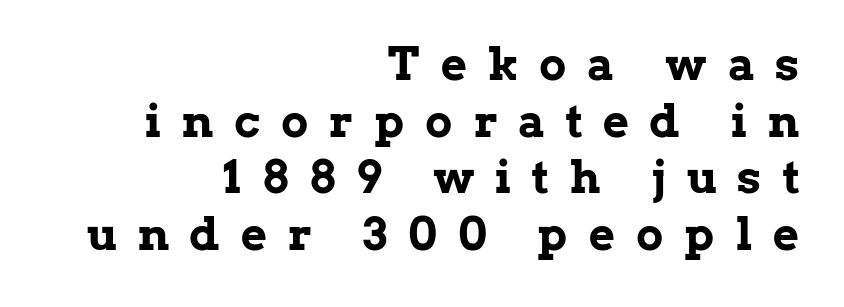
If you measured baseline to baseline, you'd find a middling distance. Layout note: lines flush right. Words float on clear page, feet unadorned. Is the type bold? Yes — the strokes are clearly thick and heavy. Here the designer chose a conventional face with non-uniform glyph widths.
